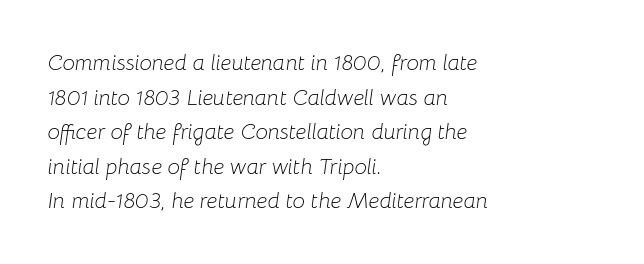
Q: Is the text bold? A: No.
Q: Is the text italic (slanted)? A: Yes, it leans right by about 8 degrees.
Q: Is the text underlined? A: No.
Q: How is the paragraph aligned? A: Left-aligned.
Q: Is the spacing between letters normal or unusually wide? A: Normal.
Q: Is the spacing between lines tight, normal or loose? A: Normal.
